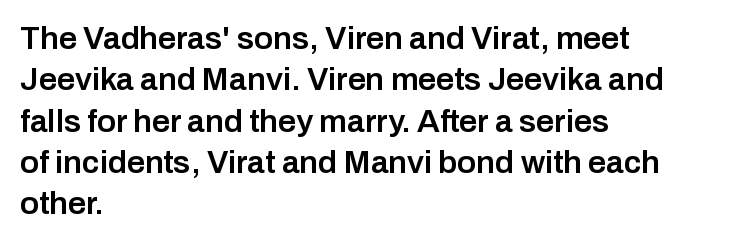
Q: Is the text bold? A: Semi-bold.
Q: Is the text italic (slanted)? A: No, it is upright.
Q: Is the typeface a serif or a sans-serif typeface? A: Sans-serif.
Q: Is the text underlined? A: No.
Q: How is the paragraph aligned? A: Left-aligned.
Q: Is the spacing between letters normal or unusually wide? A: Normal.
Q: Is the spacing between lines tight, normal or loose? A: Normal.
Q: Width (condensed, normal, or wide)? A: Normal.
Q: Stroke contrast? A: Low.
Q: x-height? A: Medium.
Q: Monospaced? A: No.
